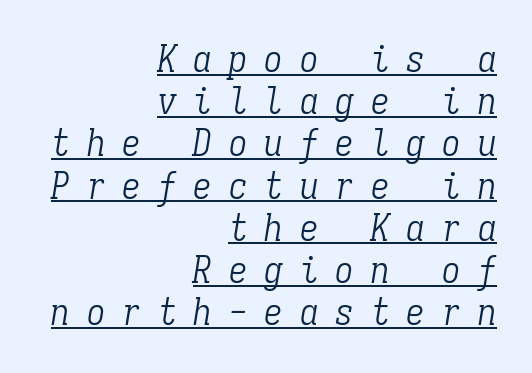
{"serif": "yes", "italic": "yes", "lean": "right", "slant_degrees": 9, "bold": "no", "weight": "light", "width": "condensed", "stroke_contrast": "low", "x_height": "medium", "monospaced": "yes", "underline": "yes", "align": "right", "line_spacing": "tight", "line_spacing_ratio": 1.14, "letter_spacing": "wide", "letter_spacing_em": 0.46, "glyph_px": 37}
